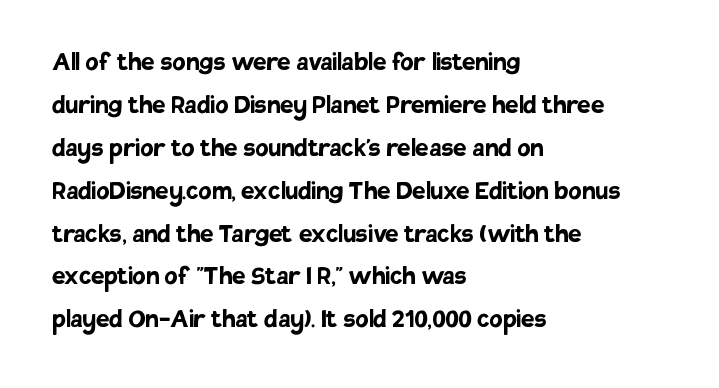
Q: Is the text bold? A: Yes.
Q: Is the text italic (slanted)? A: No, it is upright.
Q: Is the typeface a serif or a sans-serif typeface? A: Sans-serif.
Q: Is the text underlined? A: No.
Q: How is the paragraph aligned? A: Left-aligned.
Q: Is the spacing between letters normal or unusually wide? A: Normal.
Q: Is the spacing between lines tight, normal or loose? A: Normal.
Q: Width (condensed, normal, or wide)? A: Normal.
Q: Stroke contrast? A: Low.
Q: x-height? A: Large.
Q: Monospaced? A: No.
